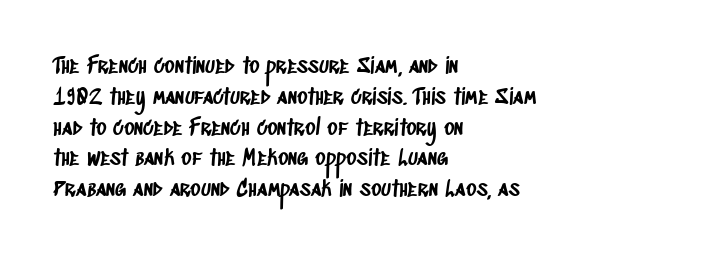
Q: Is the text underlined? A: No.
Q: How is the paragraph aligned? A: Left-aligned.
Q: Is the spacing between letters normal or unusually wide? A: Normal.
Q: Is the spacing between lines tight, normal or loose? A: Normal.
